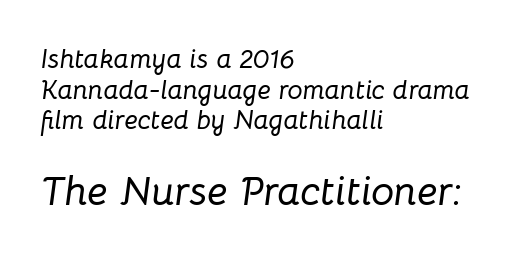
Q: Is the text italic (slanted)? A: Yes, it leans right by about 8 degrees.
Q: Is the text underlined? A: No.
Q: How is the paragraph aligned? A: Left-aligned.
Q: Is the spacing between letters normal or unusually wide? A: Normal.
Q: Is the spacing between lines tight, normal or loose? A: Tight.
Q: Which block of text is set in a larger size, the first (top) or the second (bottom)? A: The second (bottom) one.
Q: Width (condensed, normal, or wide)? A: Normal.
Q: Stroke contrast? A: Low.
Q: x-height? A: Medium.
Q: Monospaced? A: No.
